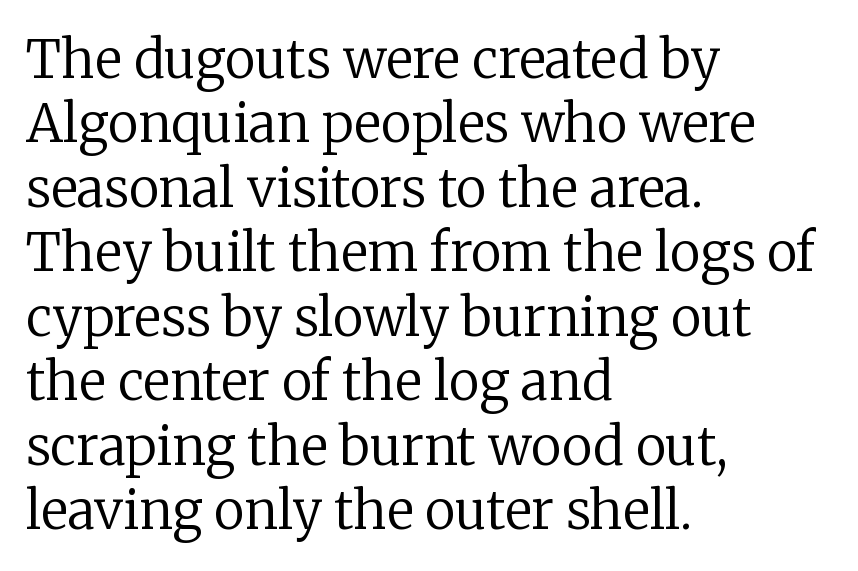
The rendering uses natural spacing where letterforms have individual widths. Reading down the block, your eye returns to a fixed left position each line. The space beneath each line is pristine and unruled. Serifs: yes, visible at the terminals of the letterforms.
